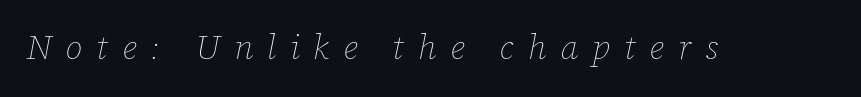
{"italic": "yes", "lean": "right", "slant_degrees": 12, "bold": "no", "weight": "thin", "width": "normal", "stroke_contrast": "low", "x_height": "medium", "monospaced": "no", "underline": "no", "letter_spacing": "wide", "letter_spacing_em": 0.41, "glyph_px": 34}
